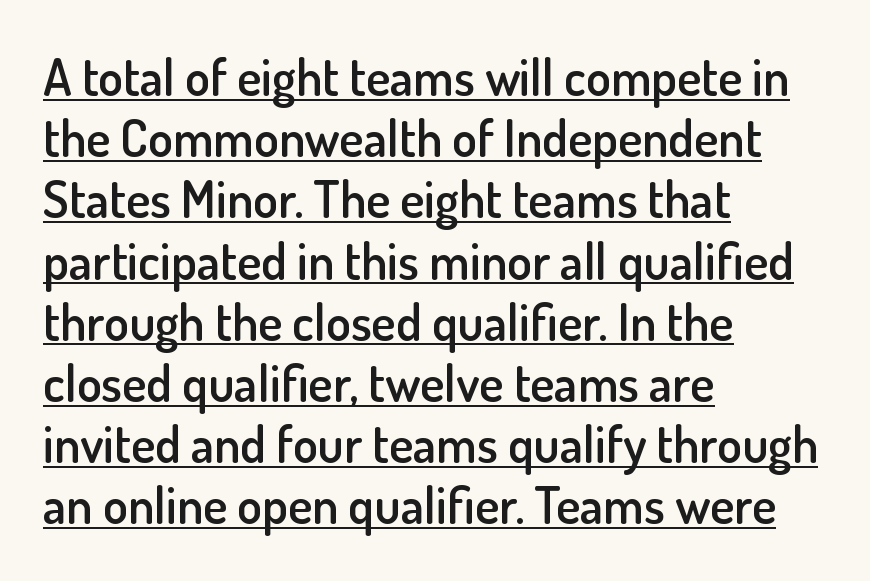
Q: Is the text bold? A: Semi-bold.
Q: Is the text italic (slanted)? A: No, it is upright.
Q: Is the typeface a serif or a sans-serif typeface? A: Sans-serif.
Q: Is the text underlined? A: Yes.
Q: How is the paragraph aligned? A: Left-aligned.
Q: Is the spacing between letters normal or unusually wide? A: Normal.
Q: Width (condensed, normal, or wide)? A: Normal.
Q: Stroke contrast? A: Low.
Q: x-height? A: Small.
Q: Monospaced? A: No.
